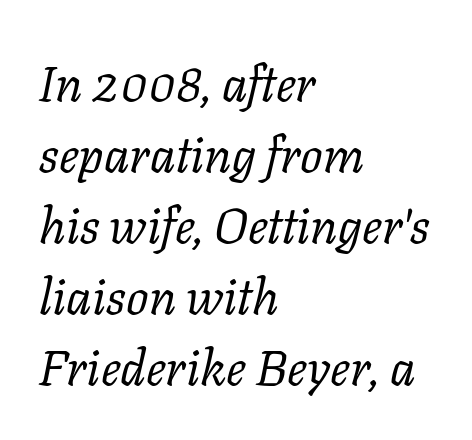
The image shows 50 px regular-weight serif type, italic (leaning right); set left-aligned, normal line spacing (1.42x), normal letter spacing, not underlined; low stroke contrast and a medium x-height.
